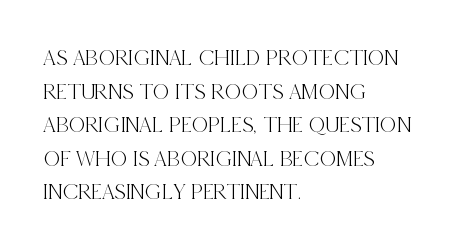
Notice how the passage keeps a crisp vertical edge on the left only. Ascenders rise straight up at ninety degrees. The passage shown is not underscored anywhere. Tracking value appears to be zero — textbook default spacing.
